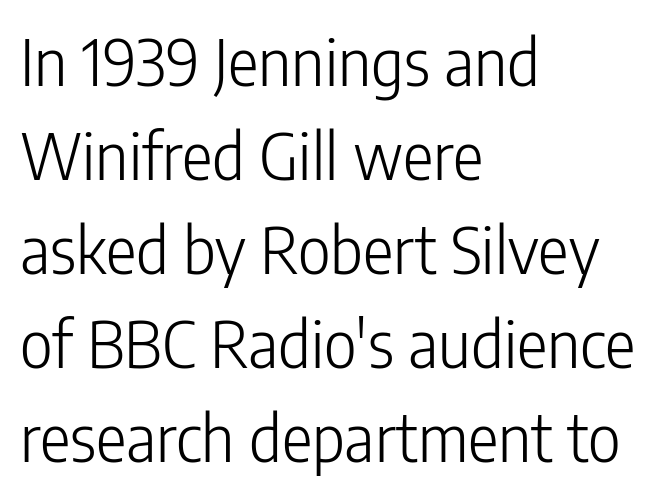
Q: Is the text bold? A: No.
Q: Is the text italic (slanted)? A: No, it is upright.
Q: Is the typeface a serif or a sans-serif typeface? A: Sans-serif.
Q: Is the text underlined? A: No.
Q: How is the paragraph aligned? A: Left-aligned.
Q: Is the spacing between letters normal or unusually wide? A: Normal.
Q: Is the spacing between lines tight, normal or loose? A: Normal.
Q: Width (condensed, normal, or wide)? A: Condensed.
Q: Stroke contrast? A: Low.
Q: x-height? A: Medium.
Q: Monospaced? A: No.
